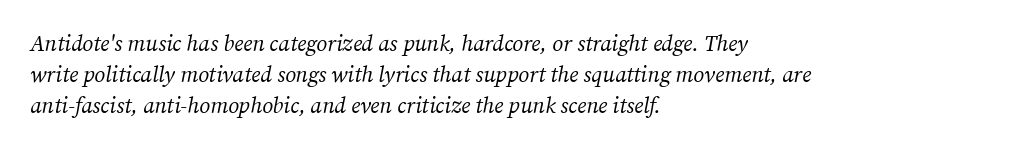
Q: Is the text bold? A: No.
Q: Is the text italic (slanted)? A: Yes, it leans right by about 12 degrees.
Q: Is the text underlined? A: No.
Q: How is the paragraph aligned? A: Left-aligned.
Q: Is the spacing between letters normal or unusually wide? A: Normal.
Q: Is the spacing between lines tight, normal or loose? A: Normal.
